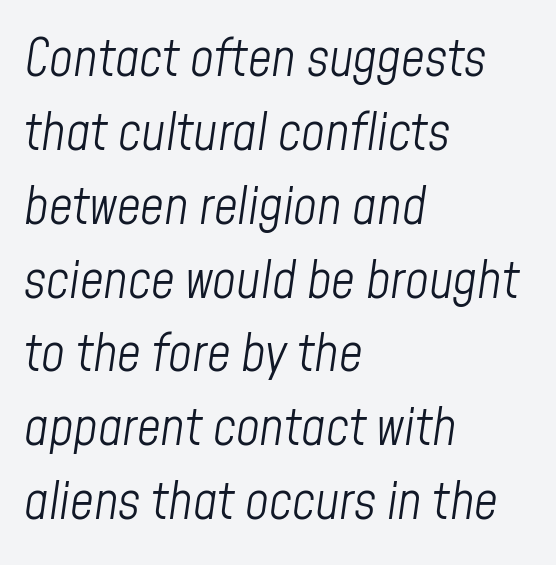
The image shows 52 px light, condensed type, italic (leaning right); set left-aligned, normal line spacing (1.42x), normal letter spacing, not underlined; low stroke contrast and a medium x-height.
